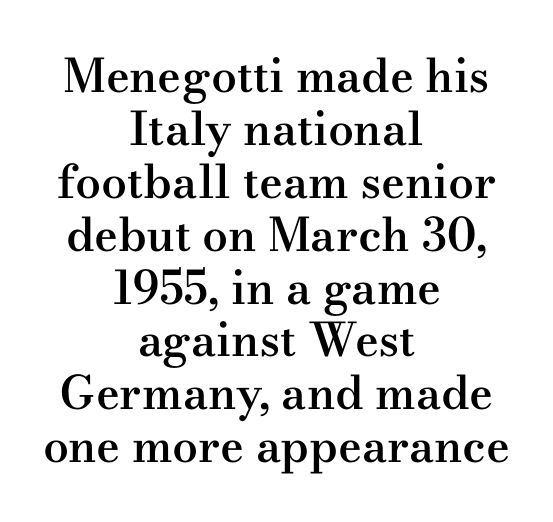
The foot of each line stays bare and open. What weight is shown? A semibold, between regular and bold. The letters sit at their default tracking, neither squeezed nor spread. Does the leading feel generous? Not at all — it's pinched. Is this a fixed-width face? No — the glyphs have proportional, varying widths.
